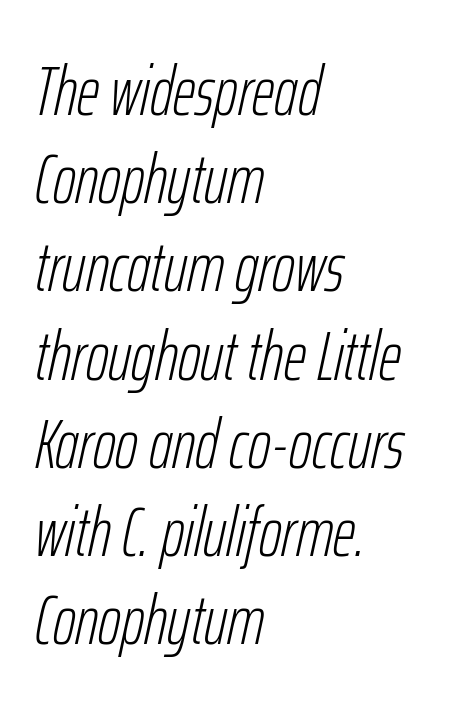
{"italic": "yes", "lean": "right", "slant_degrees": 12, "bold": "no", "weight": "light", "width": "condensed", "stroke_contrast": "low", "x_height": "medium", "monospaced": "no", "underline": "no", "align": "left", "line_spacing": "normal", "line_spacing_ratio": 1.26, "letter_spacing": "normal", "letter_spacing_em": 0.0, "glyph_px": 70}
